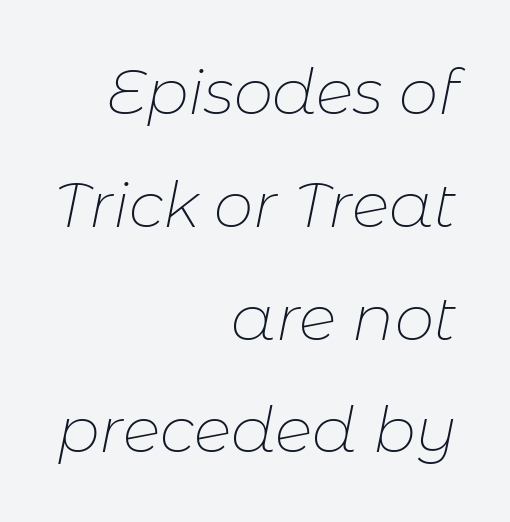
{"italic": "yes", "lean": "right", "slant_degrees": 11, "bold": "no", "weight": "thin", "width": "normal", "stroke_contrast": "low", "x_height": "medium", "monospaced": "no", "underline": "no", "align": "right", "line_spacing_ratio": 1.79, "letter_spacing": "normal", "letter_spacing_em": 0.0, "glyph_px": 63}
